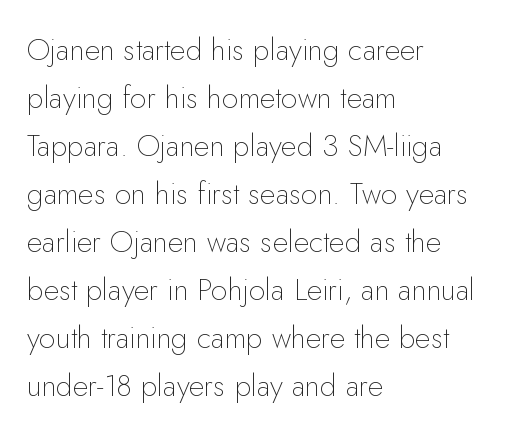
Q: Is the text bold? A: No.
Q: Is the text italic (slanted)? A: No, it is upright.
Q: Is the typeface a serif or a sans-serif typeface? A: Sans-serif.
Q: Is the text underlined? A: No.
Q: How is the paragraph aligned? A: Left-aligned.
Q: Is the spacing between letters normal or unusually wide? A: Normal.
Q: Is the spacing between lines tight, normal or loose? A: Normal.
Q: Width (condensed, normal, or wide)? A: Normal.
Q: Stroke contrast? A: Low.
Q: x-height? A: Small.
Q: Monospaced? A: No.
